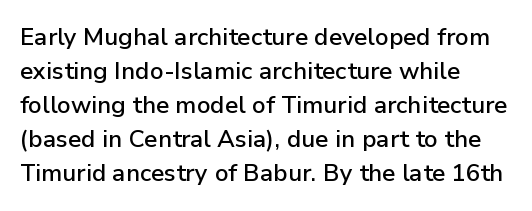
{"italic": "no", "underline": "no", "align": "left", "line_spacing": "normal", "line_spacing_ratio": 1.42, "letter_spacing": "normal", "letter_spacing_em": 0.0, "glyph_px": 24}
